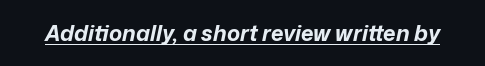
Q: Is the text bold? A: Yes.
Q: Is the text italic (slanted)? A: Yes, it leans right by about 12 degrees.
Q: Is the text underlined? A: Yes.
Q: Is the spacing between letters normal or unusually wide? A: Normal.
